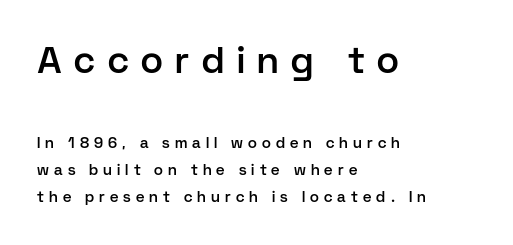
The image shows 37 px semibold sans-serif type, upright; set left-aligned, line spacing 1.79x, unusually wide letter spacing (+0.34 em), not underlined; the first (top) block is 2.47x larger; low stroke contrast and a medium x-height.
